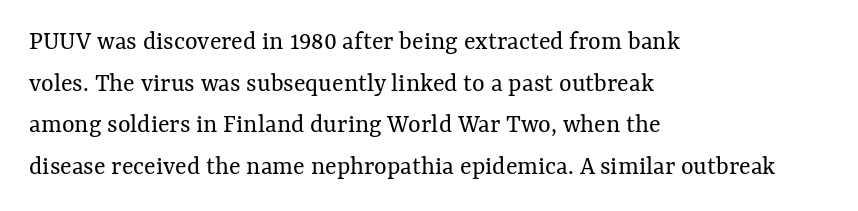
This sample uses an upright cut, with every glyph sitting square on the baseline. Lines of text with bare space underneath. The setting favours the left margin, as ordinary paragraphs usually do. Leading: standard. The typesetting does not lean heavy: it is not bold. You could call the tracking neutral — neither tight nor loose.
